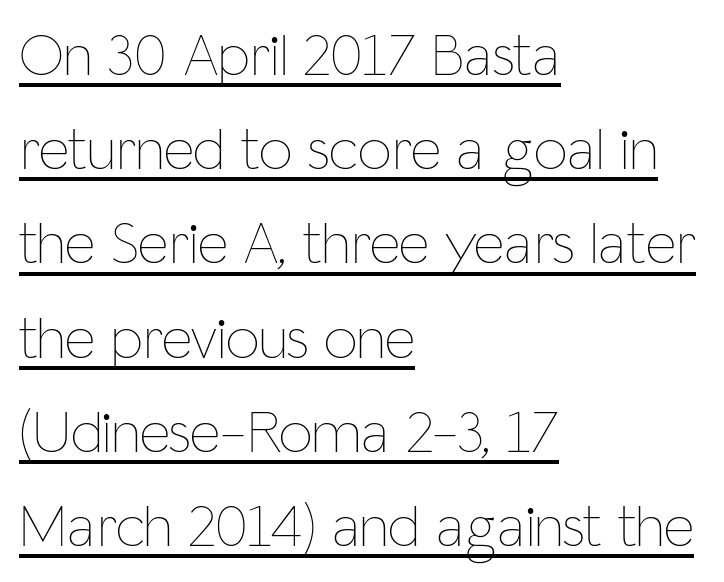
The compositor pushed each line to the left boundary. If you drew a line through each stem, it would be perfectly vertical. This sample keeps an unexceptional amount of space between lines. Note the varied advance widths — an 'i' is clearly narrower than an 'm'.
